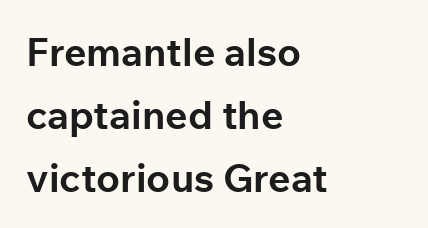
Looks like regular typesetting: each glyph gets only the width it needs. The space beneath each line is pristine and unruled. Interline gaps are of average width in this sample. To sum up the face: it is a sans, with no serifs. Where is the straight margin? On the left.
